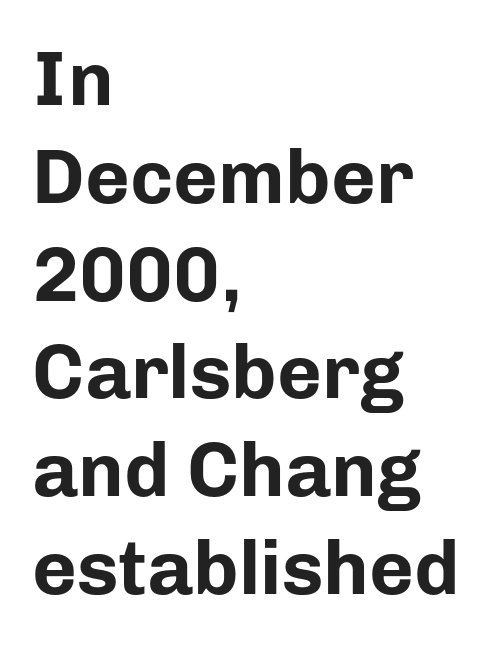
The image shows 77 px bold sans-serif type, upright; set left-aligned, normal line spacing (1.27x), normal letter spacing, not underlined; low stroke contrast and a medium x-height.
